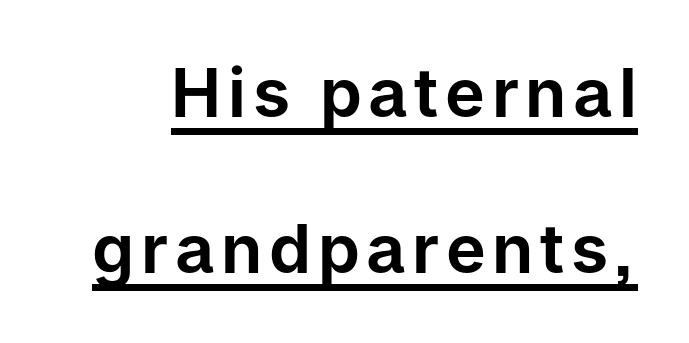
{"serif": "no", "italic": "no", "width": "normal", "stroke_contrast": "low", "x_height": "medium", "monospaced": "no", "underline": "yes", "line_spacing": "loose", "line_spacing_ratio": 2.33, "glyph_px": 67}
